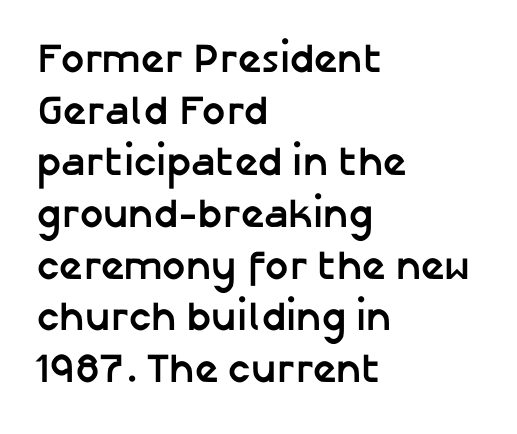
Spacing verdict: proportional, widths tailored to each character. These lines are set flush left with a ragged right edge. The horizontal fit of the characters is conventional and even. Nothing sits at the stroke ends, so this counts as sans-serif. A full-strength bold gives these letters their thick strokes.
